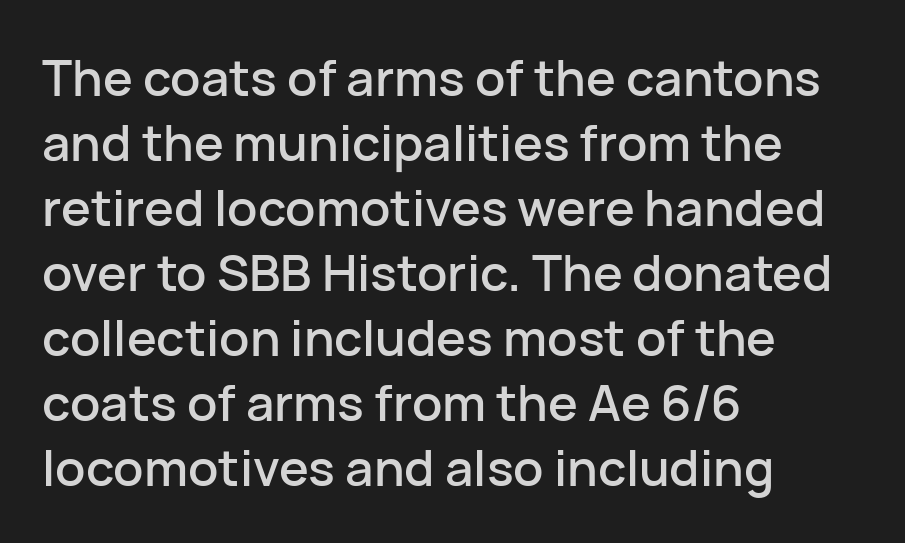
Think of a printed novel: that variable character pitch is what you see here. Designer's note — italics off, roman on. Underlining? Definitely not there. Does the leading feel generous? No, just average.
